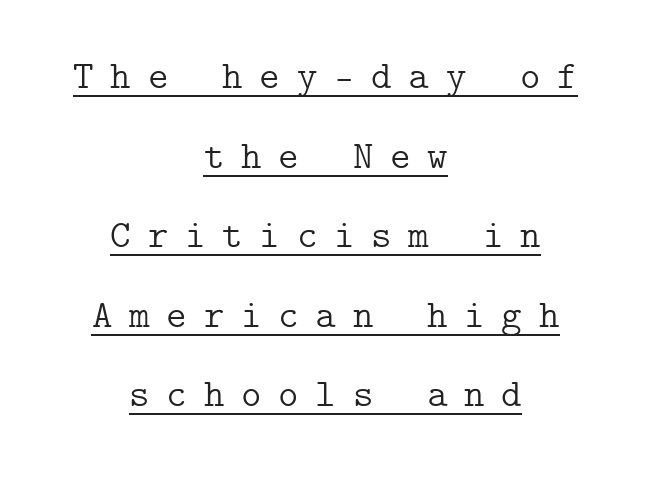
The image shows 39 px light serif type, upright; set centered, loose line spacing (2.04x), unusually wide letter spacing (+0.43 em), underlined; low stroke contrast and a medium x-height.
